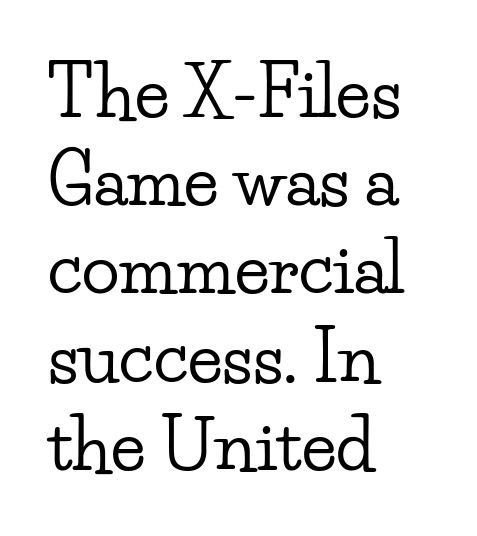
Q: Is the text italic (slanted)? A: No, it is upright.
Q: Is the typeface a serif or a sans-serif typeface? A: Serif.
Q: Is the text underlined? A: No.
Q: How is the paragraph aligned? A: Left-aligned.
Q: Is the spacing between letters normal or unusually wide? A: Normal.
Q: Is the spacing between lines tight, normal or loose? A: Normal.
Q: Width (condensed, normal, or wide)? A: Wide.
Q: Stroke contrast? A: Low.
Q: x-height? A: Small.
Q: Monospaced? A: No.
